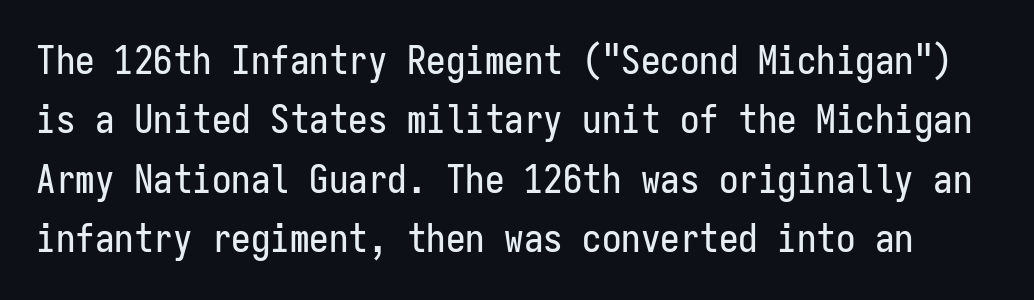
Q: Is the text italic (slanted)? A: No, it is upright.
Q: Is the typeface a serif or a sans-serif typeface? A: Sans-serif.
Q: Is the text underlined? A: No.
Q: Is the spacing between letters normal or unusually wide? A: Normal.
Q: Is the spacing between lines tight, normal or loose? A: Normal.
Q: Width (condensed, normal, or wide)? A: Condensed.
Q: Stroke contrast? A: Low.
Q: x-height? A: Medium.
Q: Monospaced? A: Yes.
